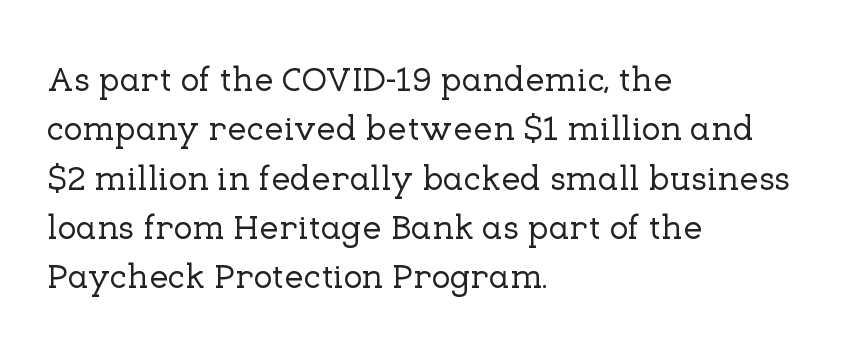
Underlining? Definitely not there. Stroke terminals: seriffed. This rendering leaves character spacing at its baseline value. Varying glyph widths throughout — classic text-font behaviour. If you drew a ruler down the left edge, every line would touch it.
